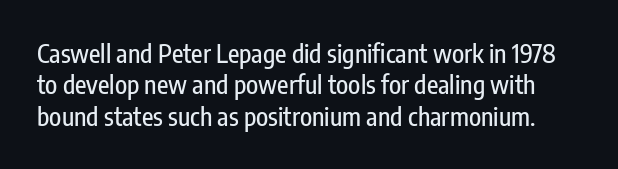
The image shows 25 px text type, upright; set normal line spacing (1.26x), normal letter spacing, not underlined.
